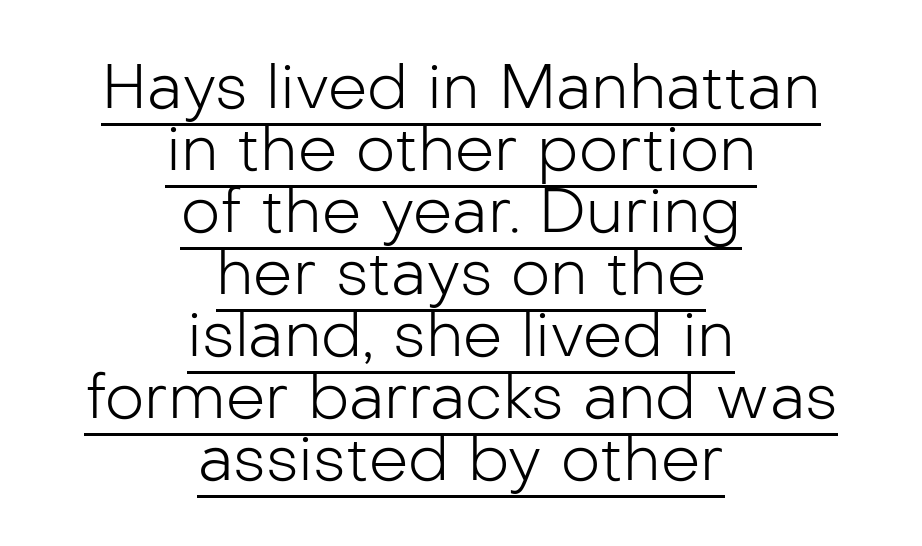
The image shows 62 px light sans-serif type, upright; set centered, tight line spacing (1.0x), normal letter spacing, underlined; low stroke contrast and a medium x-height.
